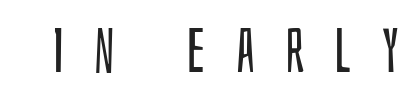
The image shows 62 px regular-weight, condensed sans-serif type, upright; set unusually wide letter spacing (+0.48 em), not underlined; low stroke contrast and a large x-height.
